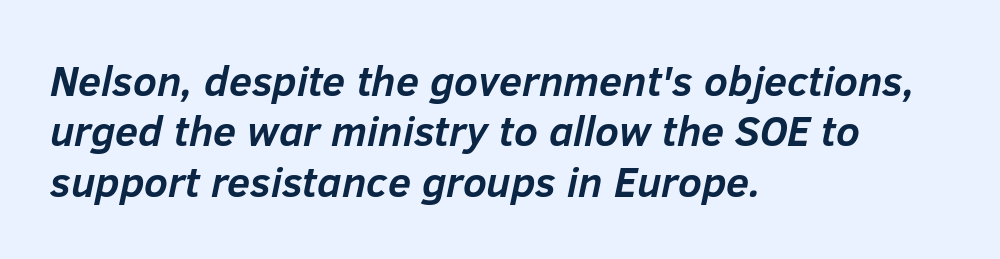
Q: Is the text bold? A: Yes.
Q: Is the text italic (slanted)? A: Yes, it leans right by about 12 degrees.
Q: Is the text underlined? A: No.
Q: How is the paragraph aligned? A: Left-aligned.
Q: Is the spacing between letters normal or unusually wide? A: Normal.
Q: Width (condensed, normal, or wide)? A: Normal.
Q: Stroke contrast? A: Low.
Q: x-height? A: Medium.
Q: Monospaced? A: No.
